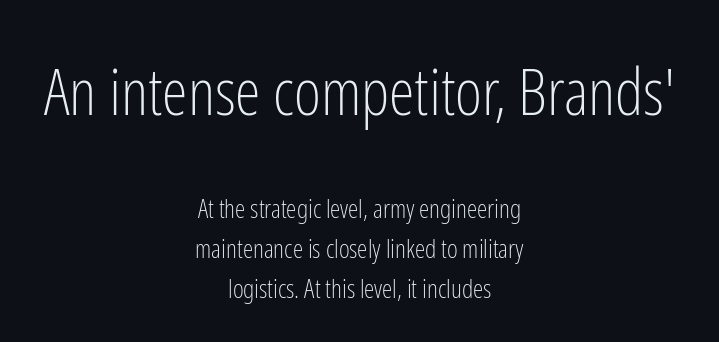
These lines stack symmetrically, like a column narrowing and widening about its center. The baseline area is clear. Is there any slant? The stems are plumb. Character size in the leading block exceeds that of the trailing block. Regular leading.
